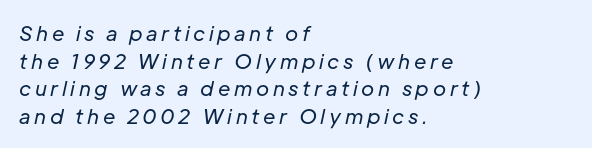
This rendering uses left alignment, leaving the right contour irregular. These glyphs show unthickened strokes, regular width or finer. Slanted lettering throughout. A clean baseline with only descenders dipping below it. The vertical gap from one line to the next is medium.
